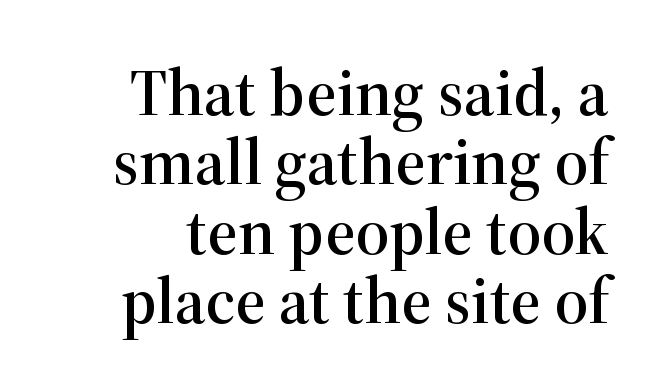
The area under the type is left untouched. The passage shown is typed in a proportional face where columns would drift. Italic? Not at all — the glyphs are vertical. This sample uses a serif face. The passage shown stacks its lines with hardly any gap. Tracking here is standard; glyphs follow each other at the usual distance.
